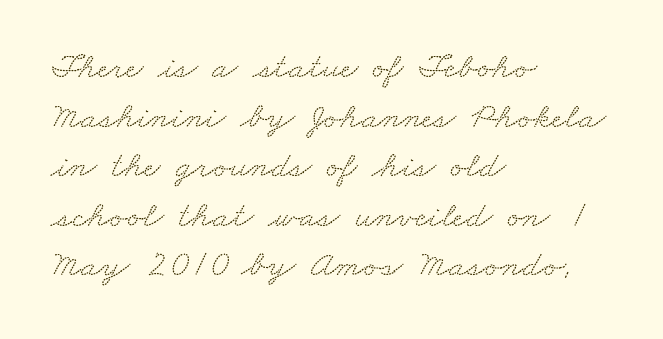
Q: Is the typeface a serif or a sans-serif typeface? A: Serif.
Q: Is the text underlined? A: No.
Q: How is the paragraph aligned? A: Left-aligned.
Q: Is the spacing between letters normal or unusually wide? A: Normal.
Q: Is the spacing between lines tight, normal or loose? A: Normal.
Q: Width (condensed, normal, or wide)? A: Wide.
Q: Stroke contrast? A: Low.
Q: x-height? A: Small.
Q: Monospaced? A: No.
